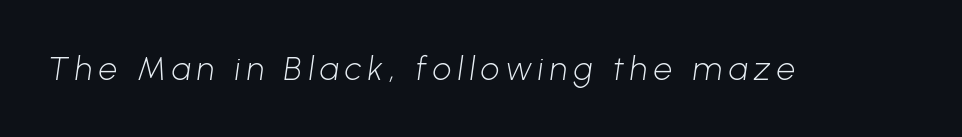
The image shows 33 px light sans-serif type; set not underlined; low stroke contrast and a medium x-height.
